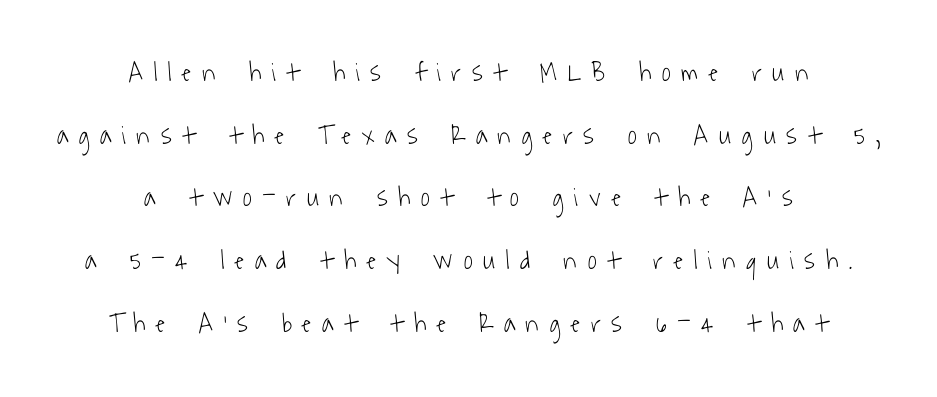
Q: Is the text bold? A: No.
Q: Is the text underlined? A: No.
Q: How is the paragraph aligned? A: Centered.
Q: Is the spacing between letters normal or unusually wide? A: Unusually wide.
Q: Is the spacing between lines tight, normal or loose? A: Loose.
